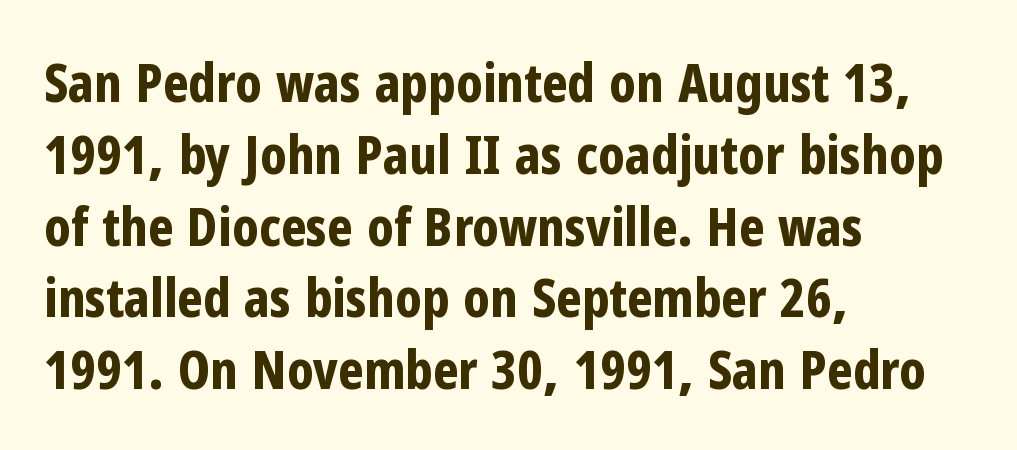
{"serif": "no", "italic": "no", "bold": "yes", "weight": "bold", "width": "condensed", "stroke_contrast": "low", "x_height": "medium", "monospaced": "no", "underline": "no", "align": "left", "line_spacing": "normal", "line_spacing_ratio": 1.33, "letter_spacing": "normal", "letter_spacing_em": 0.0, "glyph_px": 54}
